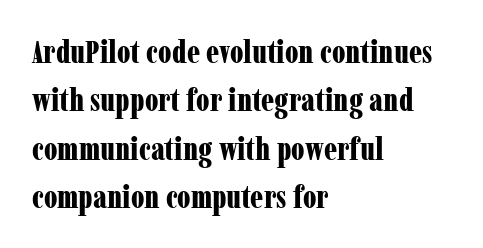
The image shows 32 px bold, condensed serif type, upright; set left-aligned, normal line spacing (1.51x), normal letter spacing, not underlined; low stroke contrast and a medium x-height.
